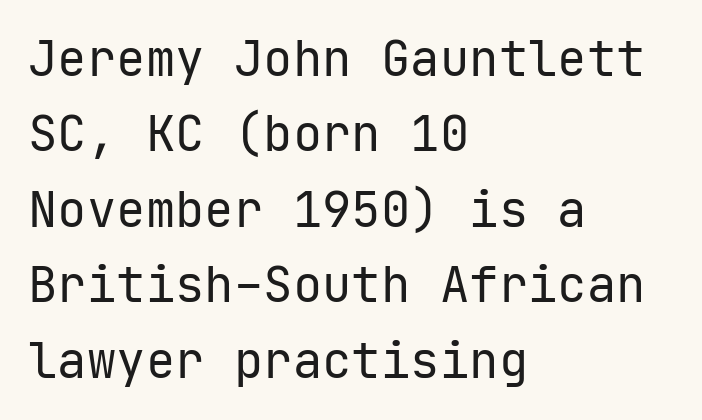
The image shows 49 px regular-weight sans-serif type, upright, monospaced; set left-aligned, normal line spacing (1.54x), normal letter spacing, not underlined; low stroke contrast and a medium x-height.
